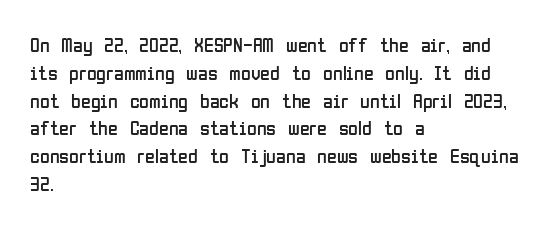
Q: Is the text bold? A: No.
Q: Is the text italic (slanted)? A: No, it is upright.
Q: Is the text underlined? A: No.
Q: How is the paragraph aligned? A: Left-aligned.
Q: Is the spacing between letters normal or unusually wide? A: Normal.
Q: Is the spacing between lines tight, normal or loose? A: Normal.
